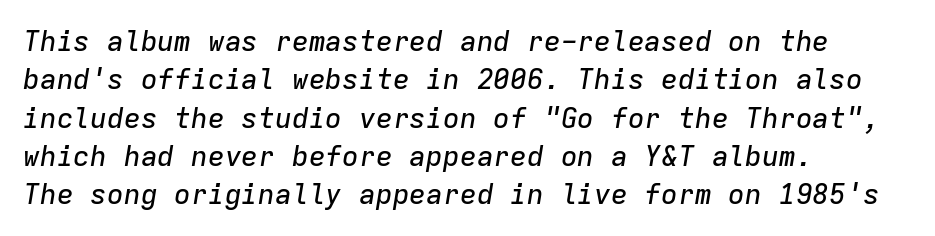
The image shows 28 px text type, italic (leaning right), monospaced; set left-aligned, normal line spacing (1.37x), normal letter spacing, not underlined; low stroke contrast and a medium x-height.
